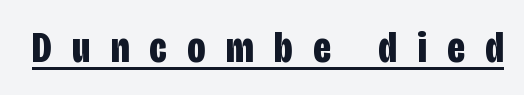
The image shows 44 px bold, condensed sans-serif type, upright; set unusually wide letter spacing (+0.47 em), underlined; low stroke contrast and a large x-height.
